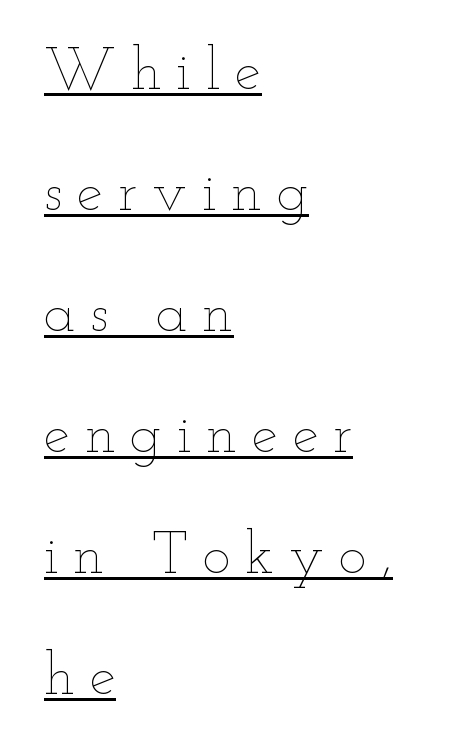
The image shows 59 px thin, wide type, upright; set left-aligned, loose line spacing (2.05x), unusually wide letter spacing (+0.25 em), underlined; low stroke contrast and a small x-height.
